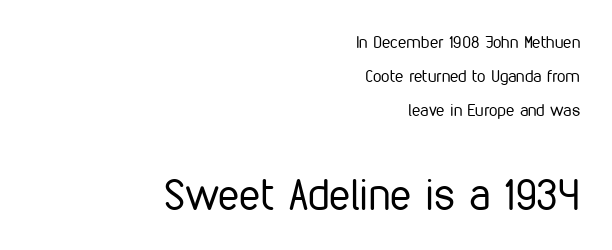
{"serif": "no", "italic": "no", "bold": "no", "weight": "regular", "width": "condensed", "stroke_contrast": "low", "x_height": "medium", "monospaced": "no", "underline": "no", "align": "right", "line_spacing": "loose", "line_spacing_ratio": 2.01, "letter_spacing": "normal", "letter_spacing_em": 0.0, "larger_block": "second", "size_ratio": 2.53, "glyph_px": 43}
